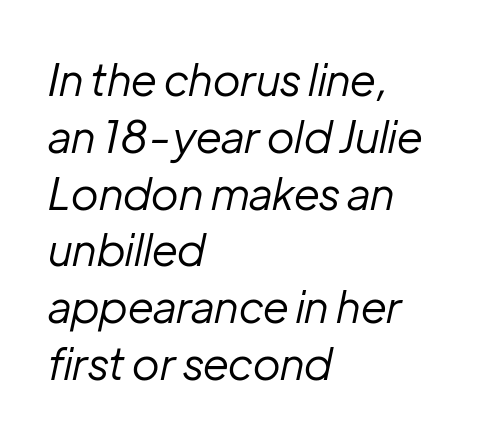
Q: Is the text bold? A: No.
Q: Is the text italic (slanted)? A: Yes, it leans right by about 12 degrees.
Q: Is the text underlined? A: No.
Q: How is the paragraph aligned? A: Left-aligned.
Q: Is the spacing between letters normal or unusually wide? A: Normal.
Q: Is the spacing between lines tight, normal or loose? A: Normal.
Q: Width (condensed, normal, or wide)? A: Normal.
Q: Stroke contrast? A: Low.
Q: x-height? A: Medium.
Q: Monospaced? A: No.
